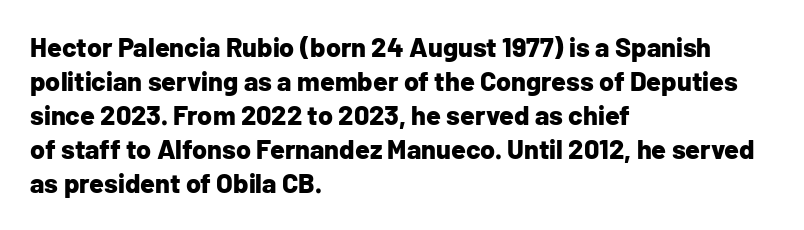
{"italic": "no", "bold": "yes", "underline": "no", "align": "left", "line_spacing": "normal", "line_spacing_ratio": 1.26, "letter_spacing": "normal", "letter_spacing_em": 0.0, "glyph_px": 27}
